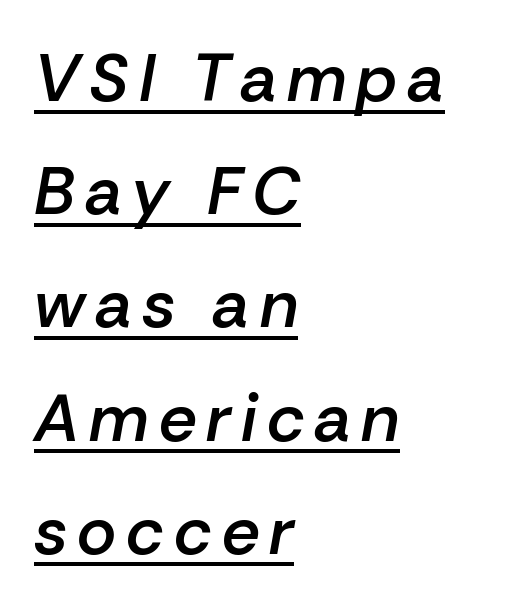
Q: Is the text bold? A: Semi-bold.
Q: Is the text italic (slanted)? A: Yes, it leans right by about 10 degrees.
Q: Is the text underlined? A: Yes.
Q: How is the paragraph aligned? A: Left-aligned.
Q: Is the spacing between lines tight, normal or loose? A: Normal.
Q: Width (condensed, normal, or wide)? A: Normal.
Q: Stroke contrast? A: Low.
Q: x-height? A: Medium.
Q: Monospaced? A: No.
